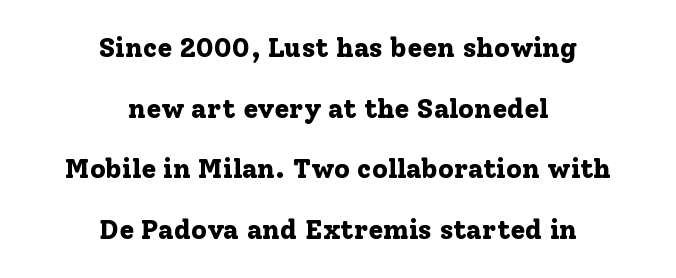
Casual observation: everything's sitting right in the middle. Quick note: underline off. Standard letterfit; no display-style spreading of the glyphs. Baseline-to-baseline distance is far greater than the letter height.
